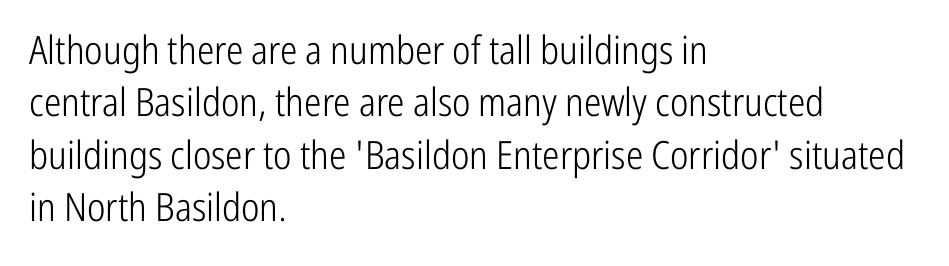
{"serif": "no", "italic": "no", "bold": "no", "weight": "light", "width": "condensed", "stroke_contrast": "low", "x_height": "medium", "monospaced": "no", "underline": "no", "align": "left", "line_spacing": "normal", "line_spacing_ratio": 1.34, "letter_spacing": "normal", "letter_spacing_em": 0.0, "glyph_px": 39}
